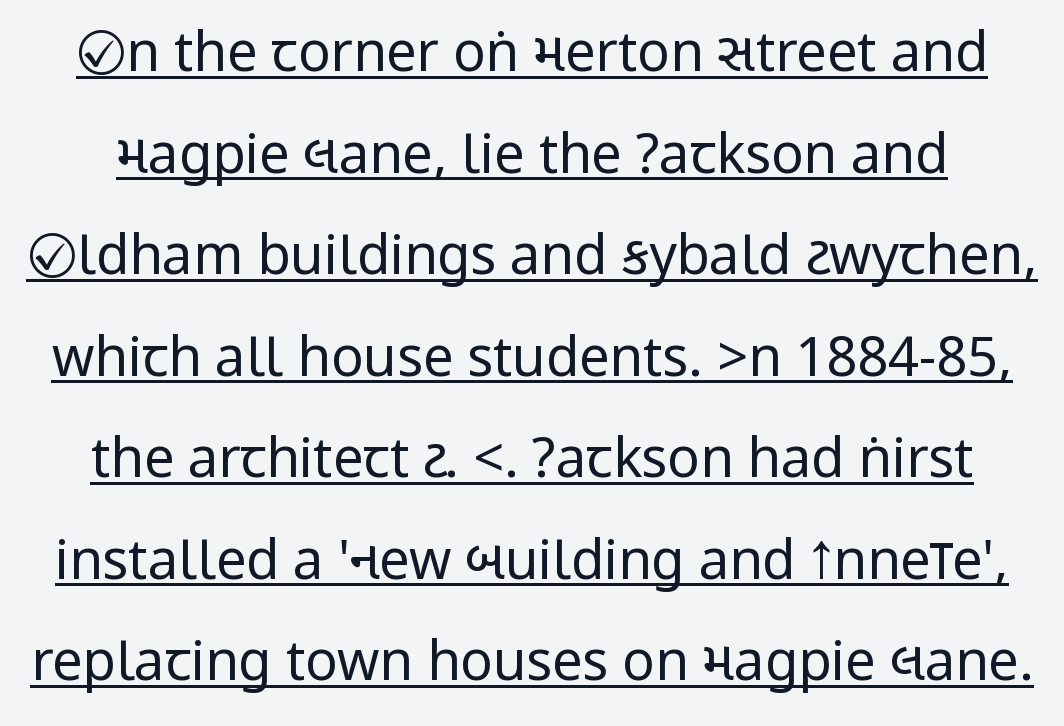
This sample uses a sans-serif face. Tracking here is standard; glyphs follow each other at the usual distance. This is underlined copy, the kind a proofreader might mark for attention. The font is comparable to plain body text, perhaps lighter. Every stem runs plumb, perpendicular to the baseline.
